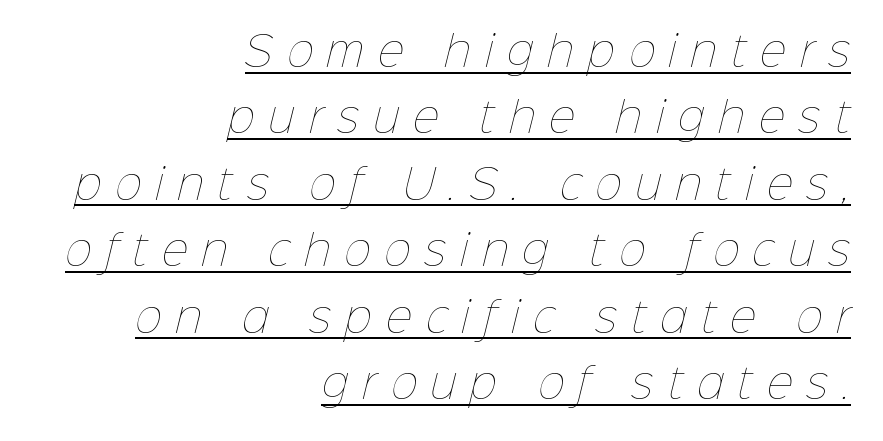
Successive baselines arrive at the customary interval. A student would call this right alignment; a typographer would say flush right, rag left. Letters have the restrained weight of plain body copy at most. The passage shown has open, widely tracked lettering throughout. Proportional: the letters do not fall into vertical columns.
